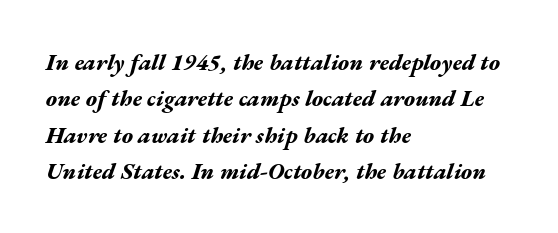
Q: Is the text bold? A: Yes.
Q: Is the text italic (slanted)? A: Yes, it leans right by about 17 degrees.
Q: Is the text underlined? A: No.
Q: How is the paragraph aligned? A: Left-aligned.
Q: Is the spacing between letters normal or unusually wide? A: Normal.
Q: Is the spacing between lines tight, normal or loose? A: Normal.
